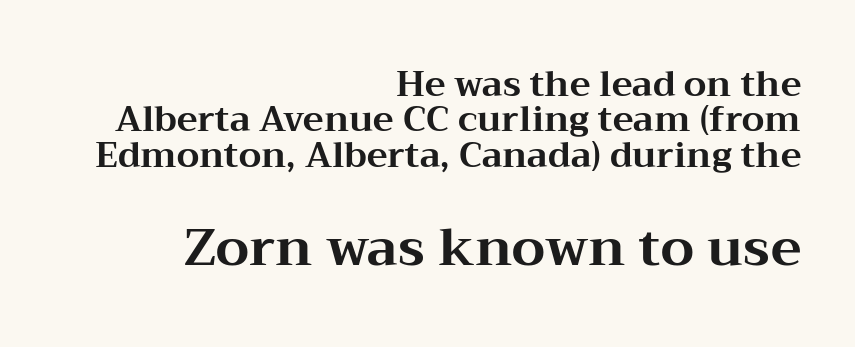
A student would call this right alignment; a typographer would say flush right, rag left. The space between consecutive lines is stingy. Think of a printed novel: that variable character pitch is what you see here. On the weight axis this lands at bold, roughly 700. You can tell from the footed stems that serif type was used. Characters follow at the spacing the type designer built in.
